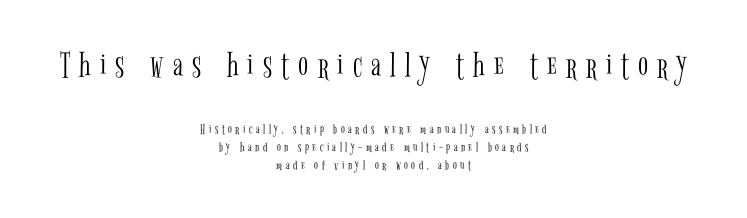
{"serif": "yes", "italic": "no", "bold": "no", "weight": "light", "width": "condensed", "stroke_contrast": "low", "x_height": "medium", "monospaced": "no", "underline": "no", "align": "center", "line_spacing": "normal", "line_spacing_ratio": 1.28, "letter_spacing": "wide", "letter_spacing_em": 0.25, "larger_block": "first", "size_ratio": 2.64, "glyph_px": 37}
